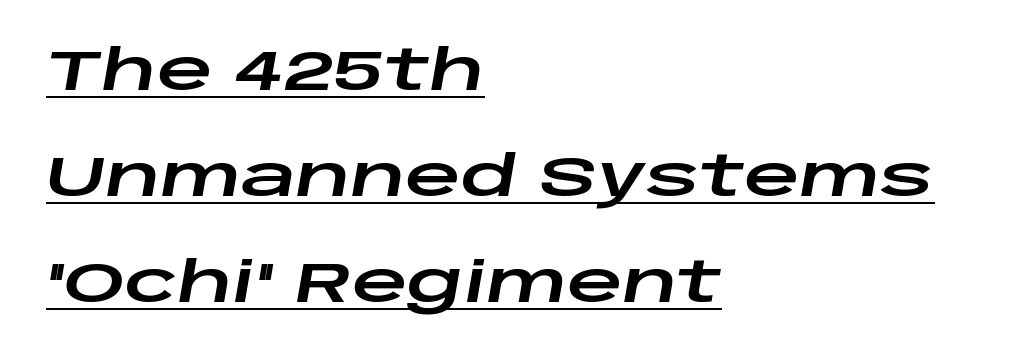
The rendered words wear a rule along their underside. Note the varied advance widths — an 'i' is clearly narrower than an 'm'. Every row of glyphs begins at an identical x-position on the left. Line spacing here is loose.
